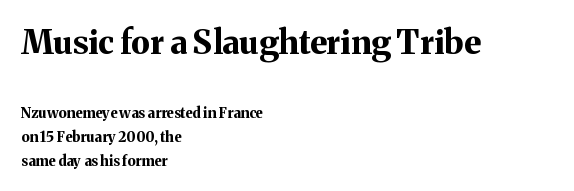
{"serif": "yes", "italic": "no", "bold": "yes", "weight": "bold", "width": "normal", "stroke_contrast": "medium", "x_height": "medium", "monospaced": "no", "underline": "no", "align": "left", "line_spacing_ratio": 1.71, "letter_spacing": "normal", "letter_spacing_em": 0.0, "larger_block": "first", "size_ratio": 2.36, "glyph_px": 33}
